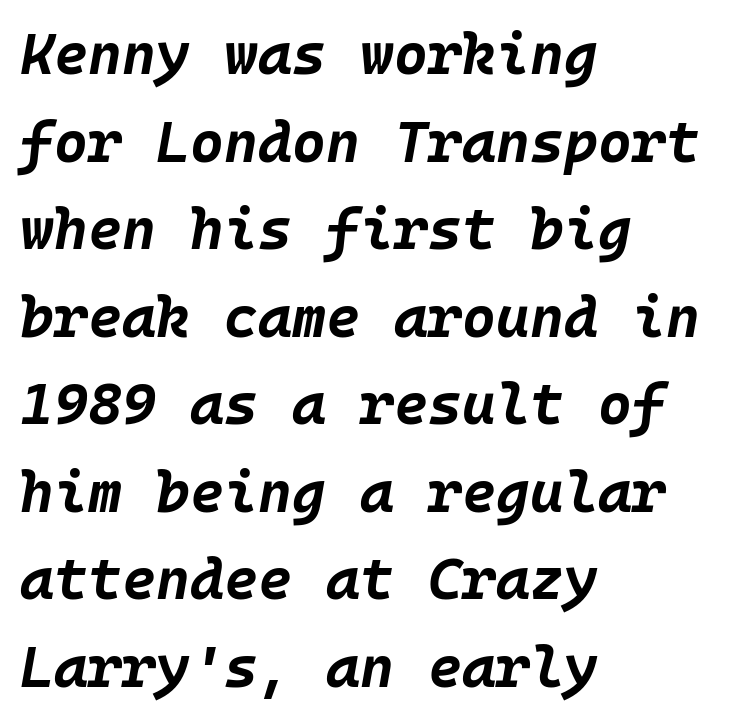
{"italic": "yes", "lean": "right", "slant_degrees": 10, "bold": "yes", "weight": "bold", "width": "normal", "stroke_contrast": "low", "x_height": "large", "underline": "no", "align": "left", "line_spacing": "normal", "line_spacing_ratio": 1.51, "letter_spacing": "normal", "letter_spacing_em": 0.0, "glyph_px": 58}
